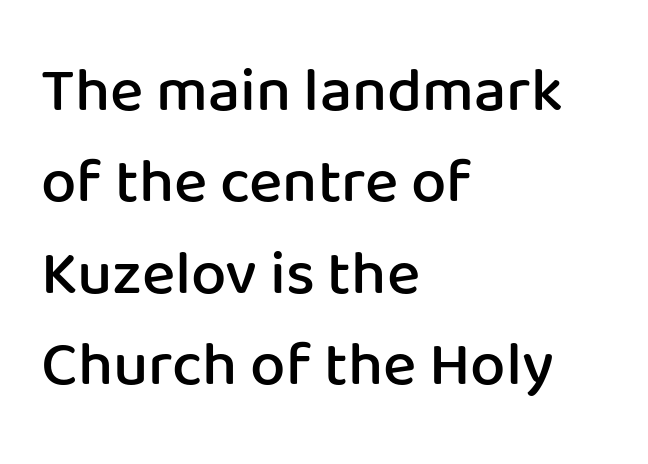
Q: Is the text bold? A: Semi-bold.
Q: Is the text italic (slanted)? A: No, it is upright.
Q: Is the typeface a serif or a sans-serif typeface? A: Sans-serif.
Q: Is the text underlined? A: No.
Q: How is the paragraph aligned? A: Left-aligned.
Q: Is the spacing between letters normal or unusually wide? A: Normal.
Q: Is the spacing between lines tight, normal or loose? A: Normal.
Q: Width (condensed, normal, or wide)? A: Normal.
Q: Stroke contrast? A: Low.
Q: x-height? A: Medium.
Q: Monospaced? A: No.
